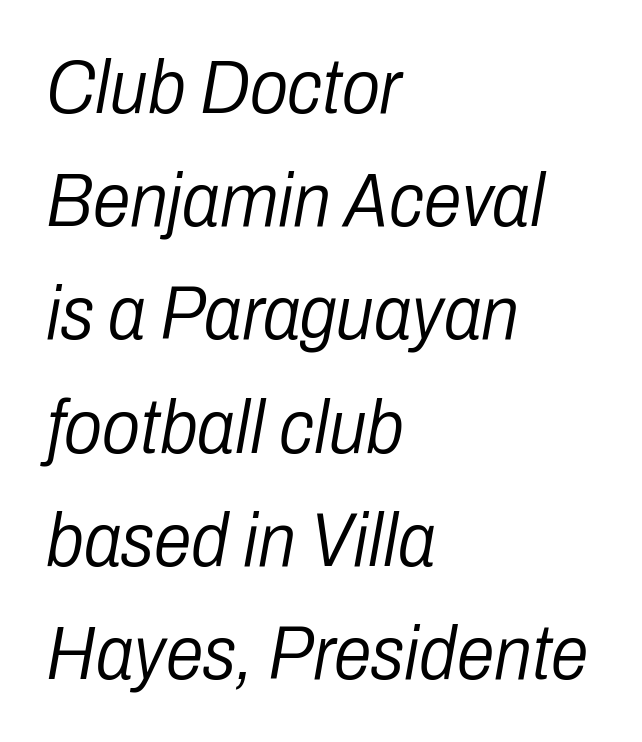
The lines sit at an ordinary, default distance from one another. Caption: multi-line text, flush left, ragged right. Descenders hang freely into open space. This rendering leaves character spacing at its baseline value. These lines were composed using italics.
